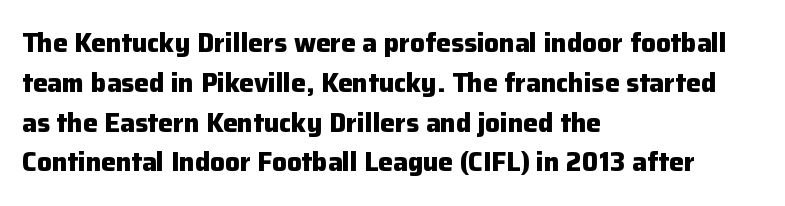
Plenty of ink on the page — the face is bold. Vertical spacing — default. Descenders hang freely into open space. All the whitespace from short lines collects on the right. This rendering leaves character spacing at its baseline value. Do the letters lean? They stand straight.
